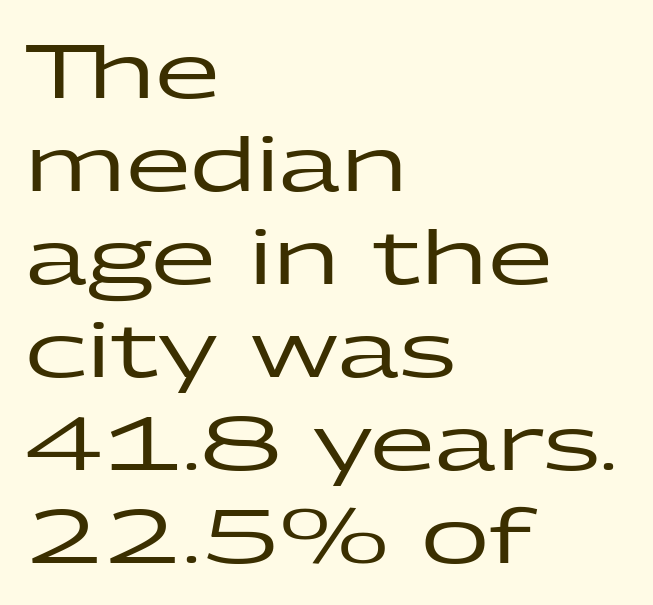
Do the characters align in a grid? No, the font is proportional. Characters remain perfectly vertical along every line. Classification — sans serif. Decoration check: the copy has no underline. Caption: standard tracking, unaltered. Typeset ragged right — the left edge is the straight one.
